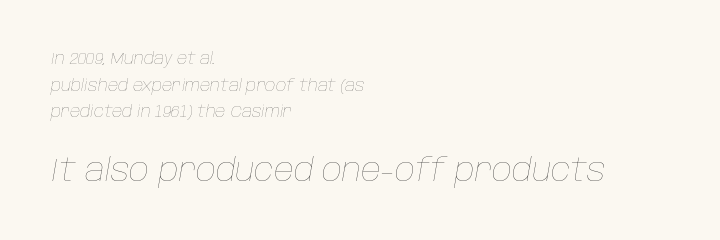
Q: Is the text bold? A: No.
Q: Is the text italic (slanted)? A: Yes, it leans right by about 10 degrees.
Q: Is the text underlined? A: No.
Q: How is the paragraph aligned? A: Left-aligned.
Q: Is the spacing between letters normal or unusually wide? A: Normal.
Q: Is the spacing between lines tight, normal or loose? A: Normal.
Q: Which block of text is set in a larger size, the first (top) or the second (bottom)? A: The second (bottom) one.
Q: Width (condensed, normal, or wide)? A: Normal.
Q: Stroke contrast? A: Low.
Q: x-height? A: Large.
Q: Monospaced? A: No.
